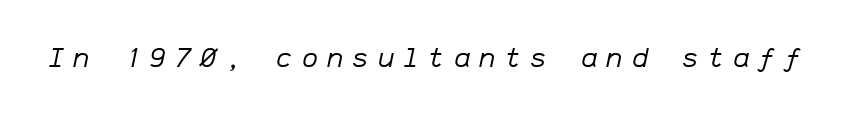
Q: Is the text bold? A: No.
Q: Is the text italic (slanted)? A: Yes, it leans right by about 12 degrees.
Q: Is the text underlined? A: No.
Q: Is the spacing between letters normal or unusually wide? A: Unusually wide.
